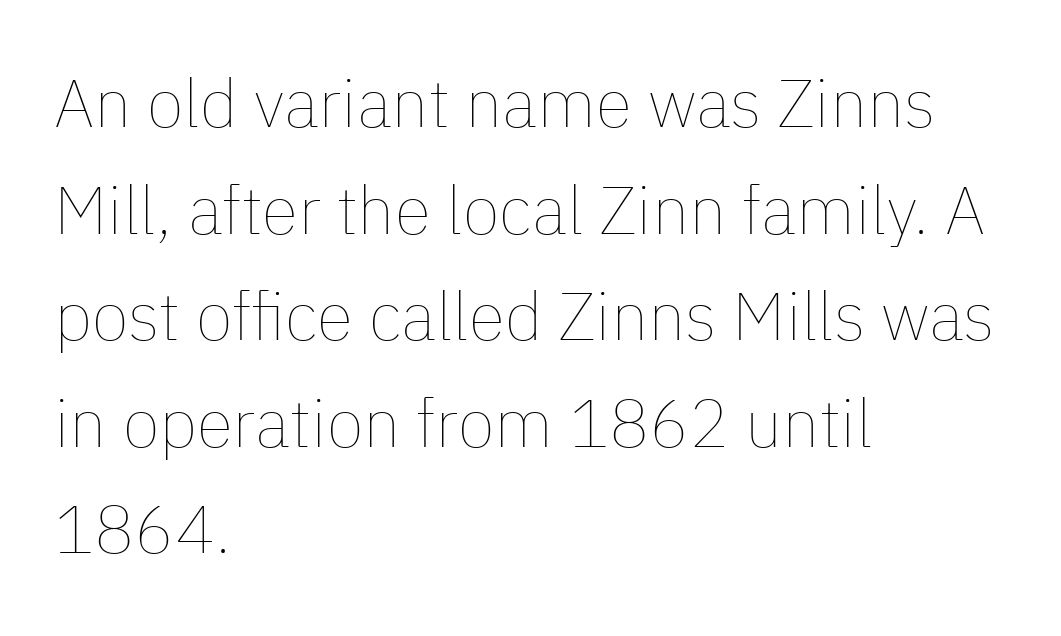
Beneath every word, the page is bare. The letters look calm and open, with moderate or lighter stems. Here the designer chose a conventional face with non-uniform glyph widths. Is the letter spacing exaggerated? No — it looks like the ordinary default. The rows are spaced the way most documents space them. The axis of the letterforms is exactly vertical.
